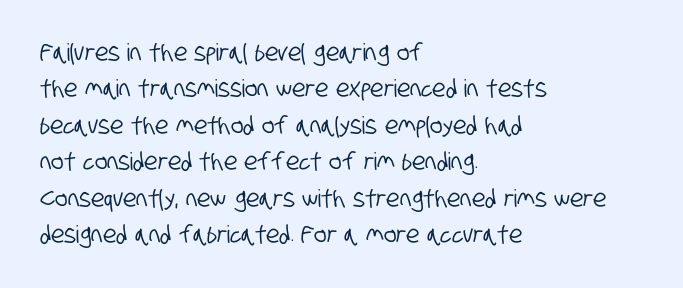
The image shows 24 px text type; set left-aligned, normal line spacing (1.52x), normal letter spacing, not underlined.
